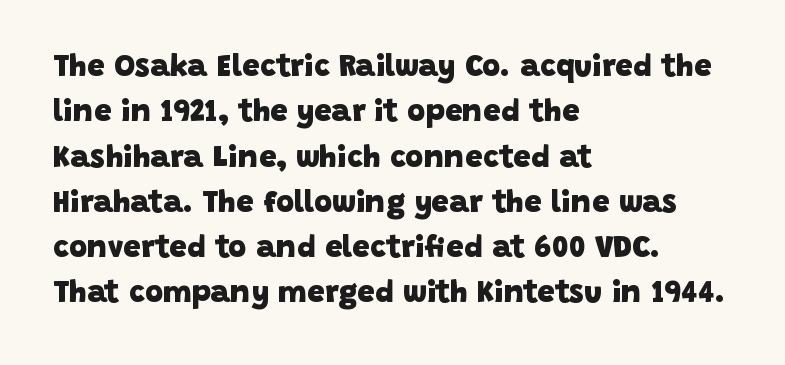
The image shows 31 px heavy sans-serif type; set left-aligned, normal line spacing (1.46x), normal letter spacing, not underlined; low stroke contrast and a large x-height.
